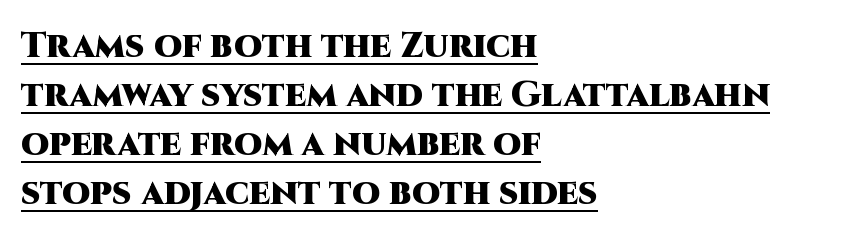
Q: Is the text bold? A: Yes.
Q: Is the text italic (slanted)? A: No, it is upright.
Q: Is the typeface a serif or a sans-serif typeface? A: Sans-serif.
Q: Is the text underlined? A: Yes.
Q: How is the paragraph aligned? A: Left-aligned.
Q: Is the spacing between letters normal or unusually wide? A: Normal.
Q: Is the spacing between lines tight, normal or loose? A: Normal.
Q: Width (condensed, normal, or wide)? A: Normal.
Q: Stroke contrast? A: High.
Q: x-height? A: Large.
Q: Monospaced? A: No.
